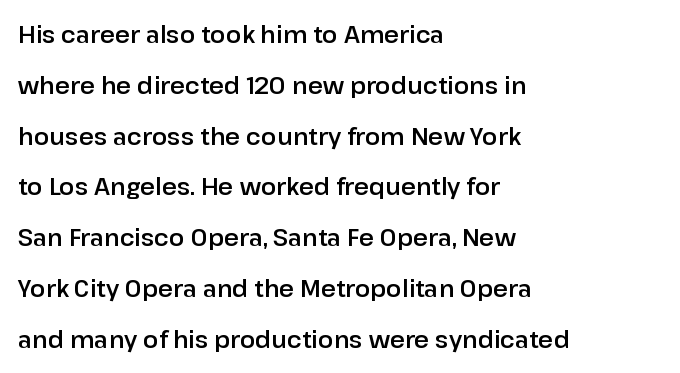
Q: Is the text italic (slanted)? A: No, it is upright.
Q: Is the text underlined? A: No.
Q: How is the paragraph aligned? A: Left-aligned.
Q: Is the spacing between letters normal or unusually wide? A: Normal.
Q: Is the spacing between lines tight, normal or loose? A: Loose.
